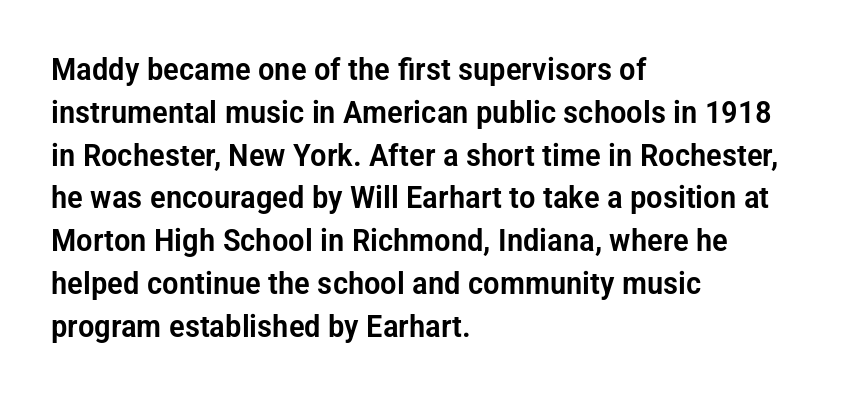
Q: Is the text italic (slanted)? A: No, it is upright.
Q: Is the typeface a serif or a sans-serif typeface? A: Sans-serif.
Q: Is the text underlined? A: No.
Q: How is the paragraph aligned? A: Left-aligned.
Q: Is the spacing between letters normal or unusually wide? A: Normal.
Q: Is the spacing between lines tight, normal or loose? A: Normal.
Q: Width (condensed, normal, or wide)? A: Condensed.
Q: Stroke contrast? A: Low.
Q: x-height? A: Medium.
Q: Monospaced? A: No.
